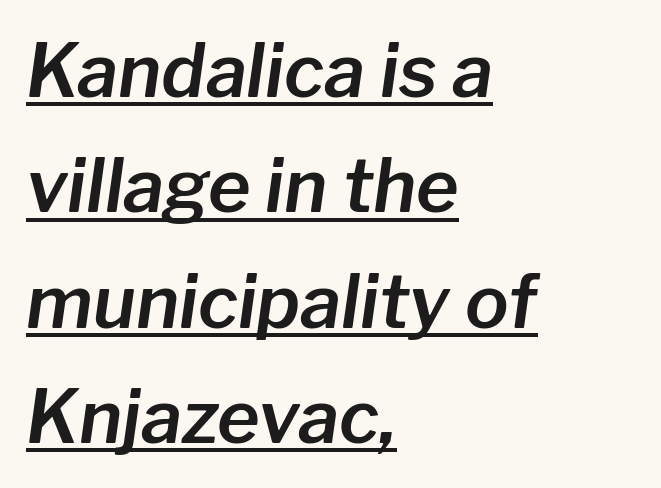
Each new line begins a customary step beneath the previous one. Each line of the rendering has a horizontal stroke beneath the glyphs. Looks like regular typesetting: each glyph gets only the width it needs. Each line starts at the same left margin while the right side varies. Tracking here is standard; glyphs follow each other at the usual distance. Characters are canted at an angle relative to the baseline's perpendicular.
